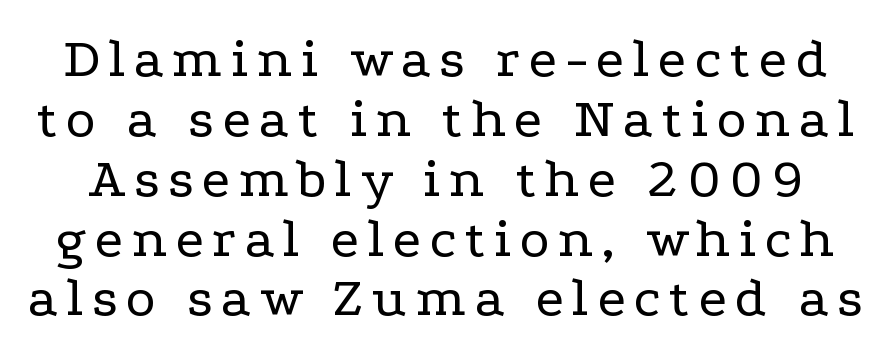
{"serif": "yes", "italic": "no", "bold": "no", "weight": "regular", "width": "wide", "stroke_contrast": "low", "x_height": "medium", "monospaced": "no", "underline": "no", "line_spacing": "tight", "line_spacing_ratio": 1.05, "glyph_px": 57}
